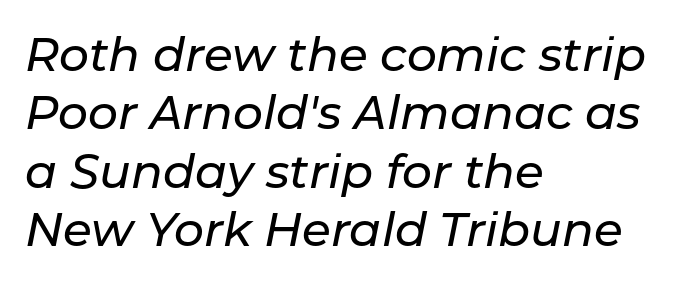
{"italic": "yes", "lean": "right", "slant_degrees": 11, "width": "normal", "stroke_contrast": "low", "x_height": "medium", "monospaced": "no", "underline": "no", "align": "left", "line_spacing_ratio": 1.24, "letter_spacing": "normal", "letter_spacing_em": 0.0, "glyph_px": 47}
